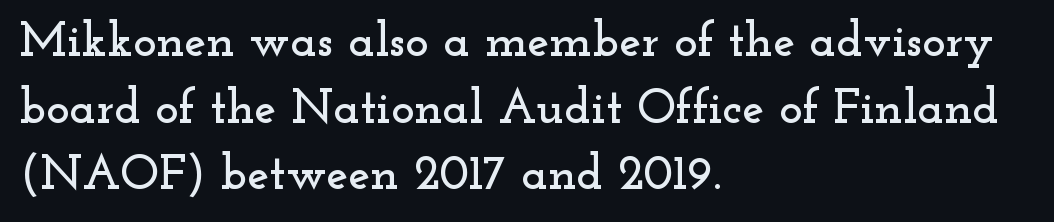
Q: Is the text italic (slanted)? A: No, it is upright.
Q: Is the typeface a serif or a sans-serif typeface? A: Serif.
Q: Is the text underlined? A: No.
Q: How is the paragraph aligned? A: Left-aligned.
Q: Is the spacing between letters normal or unusually wide? A: Normal.
Q: Is the spacing between lines tight, normal or loose? A: Normal.
Q: Width (condensed, normal, or wide)? A: Wide.
Q: Stroke contrast? A: Low.
Q: x-height? A: Small.
Q: Monospaced? A: No.
